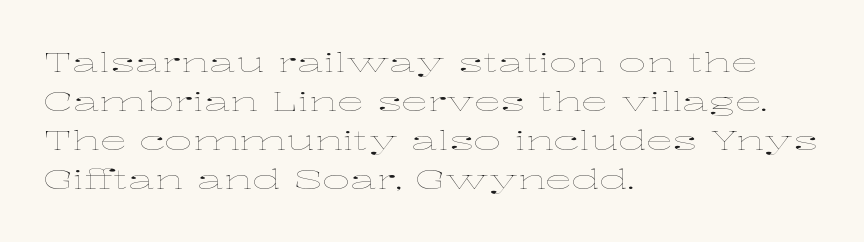
{"italic": "no", "bold": "no", "underline": "no", "align": "left", "line_spacing": "normal", "line_spacing_ratio": 1.45, "letter_spacing": "normal", "letter_spacing_em": 0.0, "glyph_px": 27}
